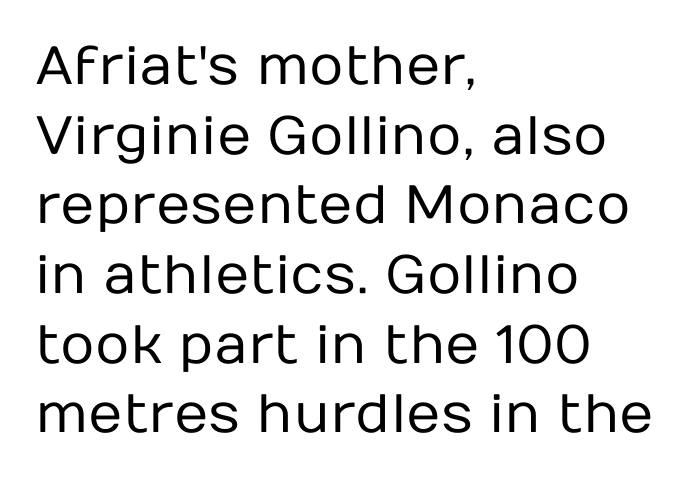
Q: Is the text bold? A: No.
Q: Is the text italic (slanted)? A: No, it is upright.
Q: Is the typeface a serif or a sans-serif typeface? A: Sans-serif.
Q: Is the text underlined? A: No.
Q: How is the paragraph aligned? A: Left-aligned.
Q: Is the spacing between letters normal or unusually wide? A: Normal.
Q: Is the spacing between lines tight, normal or loose? A: Normal.
Q: Width (condensed, normal, or wide)? A: Normal.
Q: Stroke contrast? A: Low.
Q: x-height? A: Medium.
Q: Monospaced? A: No.
